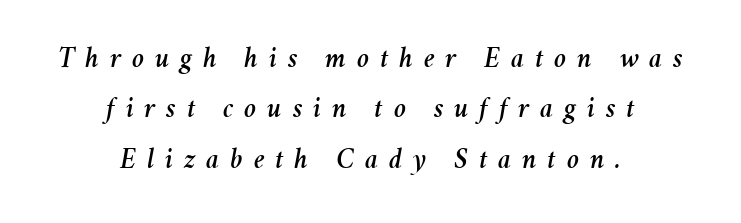
{"italic": "yes", "lean": "right", "slant_degrees": 11, "width": "normal", "stroke_contrast": "medium", "x_height": "medium", "monospaced": "no", "underline": "no", "align": "center", "line_spacing_ratio": 1.74, "letter_spacing": "wide", "letter_spacing_em": 0.37, "glyph_px": 29}
